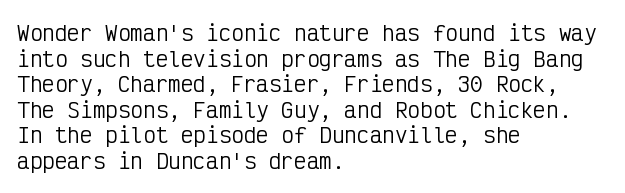
{"italic": "no", "bold": "no", "underline": "no", "align": "left", "line_spacing_ratio": 1.22, "letter_spacing": "normal", "letter_spacing_em": 0.0, "glyph_px": 21}
